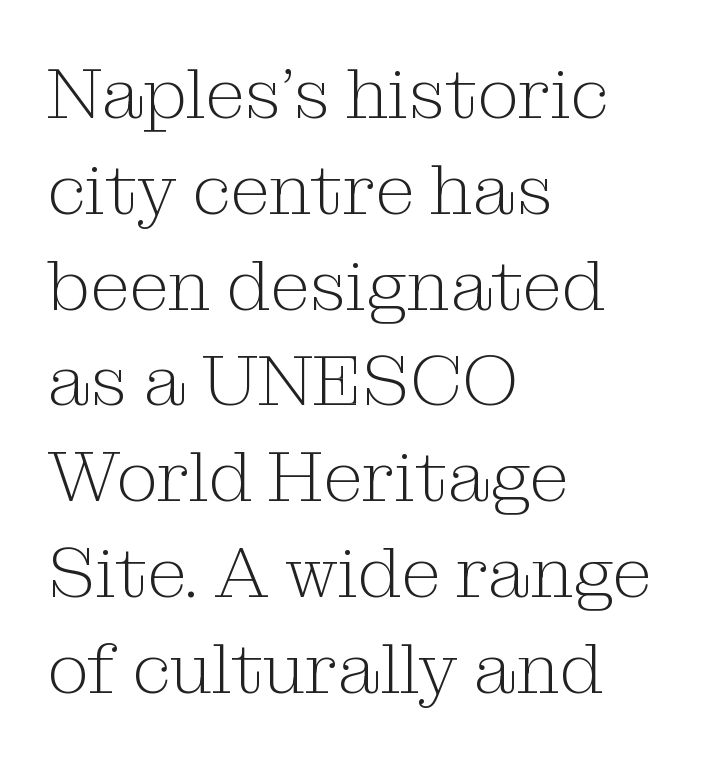
Q: Is the text bold? A: No.
Q: Is the text italic (slanted)? A: No, it is upright.
Q: Is the typeface a serif or a sans-serif typeface? A: Serif.
Q: Is the text underlined? A: No.
Q: How is the paragraph aligned? A: Left-aligned.
Q: Is the spacing between letters normal or unusually wide? A: Normal.
Q: Is the spacing between lines tight, normal or loose? A: Normal.
Q: Width (condensed, normal, or wide)? A: Normal.
Q: Stroke contrast? A: Medium.
Q: x-height? A: Medium.
Q: Monospaced? A: No.
